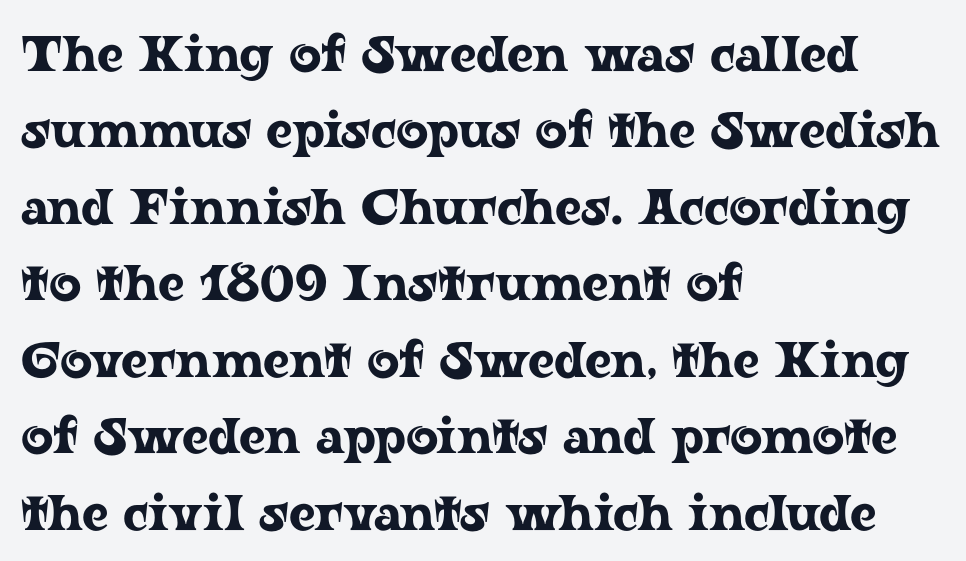
The image shows 50 px wide serif type, upright; set left-aligned, normal line spacing (1.53x), normal letter spacing, not underlined; low stroke contrast and a medium x-height.
